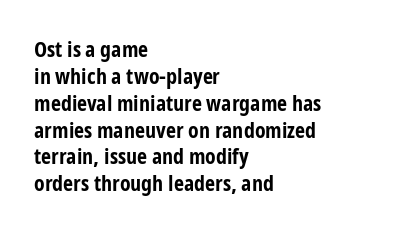
The image shows 22 px bold type, upright; set left-aligned, line spacing 1.22x, normal letter spacing, not underlined.
